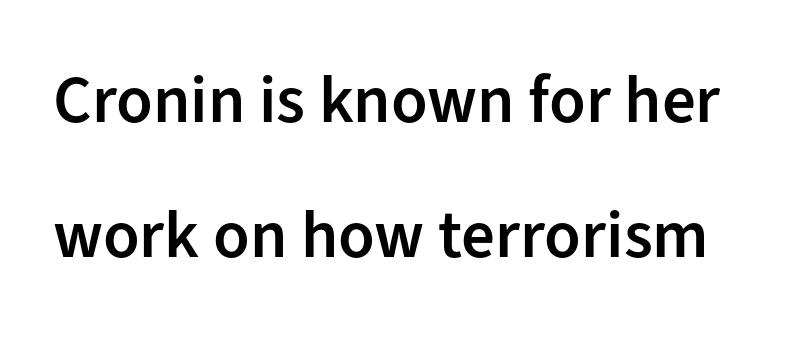
The image shows 67 px semibold sans-serif type, upright; set loose line spacing (2.02x), normal letter spacing, not underlined; low stroke contrast and a medium x-height.
